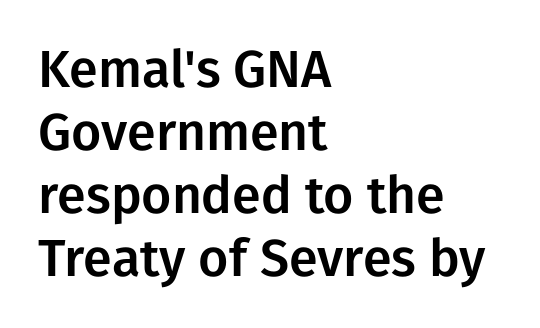
Q: Is the text italic (slanted)? A: No, it is upright.
Q: Is the typeface a serif or a sans-serif typeface? A: Sans-serif.
Q: Is the text underlined? A: No.
Q: How is the paragraph aligned? A: Left-aligned.
Q: Is the spacing between letters normal or unusually wide? A: Normal.
Q: Width (condensed, normal, or wide)? A: Normal.
Q: Stroke contrast? A: Low.
Q: x-height? A: Medium.
Q: Monospaced? A: No.
